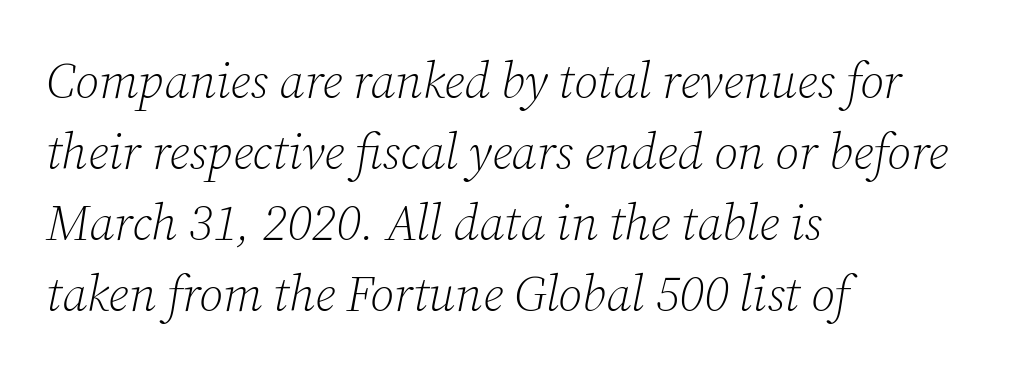
Q: Is the text bold? A: No.
Q: Is the text italic (slanted)? A: Yes, it leans right by about 12 degrees.
Q: Is the typeface a serif or a sans-serif typeface? A: Serif.
Q: Is the text underlined? A: No.
Q: How is the paragraph aligned? A: Left-aligned.
Q: Is the spacing between letters normal or unusually wide? A: Normal.
Q: Is the spacing between lines tight, normal or loose? A: Normal.
Q: Width (condensed, normal, or wide)? A: Normal.
Q: Stroke contrast? A: Low.
Q: x-height? A: Medium.
Q: Monospaced? A: No.
